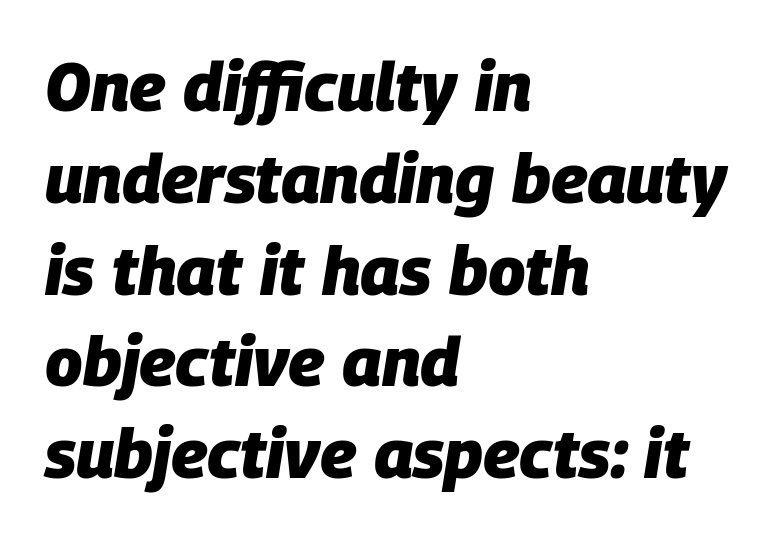
The image shows 68 px heavy type, italic (leaning right); set left-aligned, normal line spacing (1.35x), normal letter spacing, not underlined; low stroke contrast and a large x-height.
